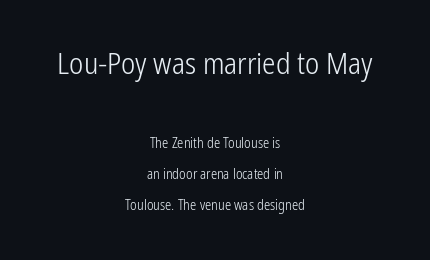
The image shows 30 px light, condensed sans-serif type, upright; set centered, loose line spacing (2.23x), normal letter spacing, not underlined; the first (top) block is 2.14x larger; low stroke contrast and a medium x-height.
